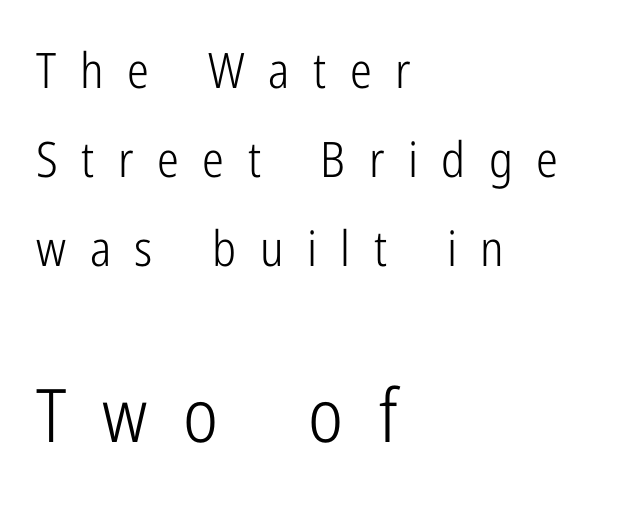
Nothing sits at the stroke ends, so this counts as sans-serif. The face used here is rendered with a markedly widened letterfit. A classic flush-left, rag-right setting is used for this passage. A typesetter would mark this as roman, not italic. Weight: not bold — regular or lighter.
